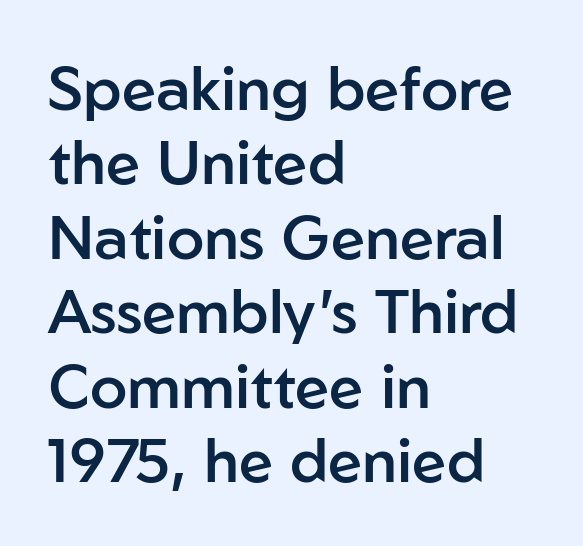
You can tell it's not italic because the verticals are truly vertical. The letters advance in unequal steps, a hallmark of proportional type. The sample has been set in demibold, a notch under bold. Check where the strokes stop: nothing finishes them off — pure sans. The rag falls on the right side of this text block.
